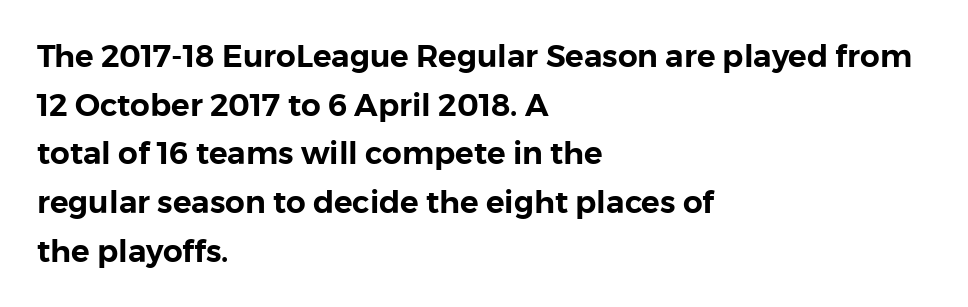
The setting favours the left margin, as ordinary paragraphs usually do. Nope, not italic — everything's standing straight. Leading matches the norm, producing a regular column. The typeface chosen for these lines omits serifs. Check under the words: just untouched page.
